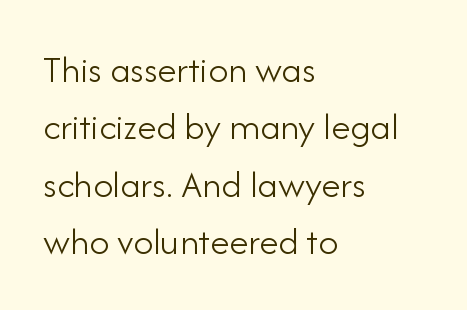
{"serif": "no", "italic": "no", "bold": "no", "weight": "light", "width": "normal", "stroke_contrast": "low", "x_height": "small", "monospaced": "no", "underline": "no", "align": "left", "line_spacing": "normal", "line_spacing_ratio": 1.47, "letter_spacing": "normal", "letter_spacing_em": 0.0, "glyph_px": 39}
